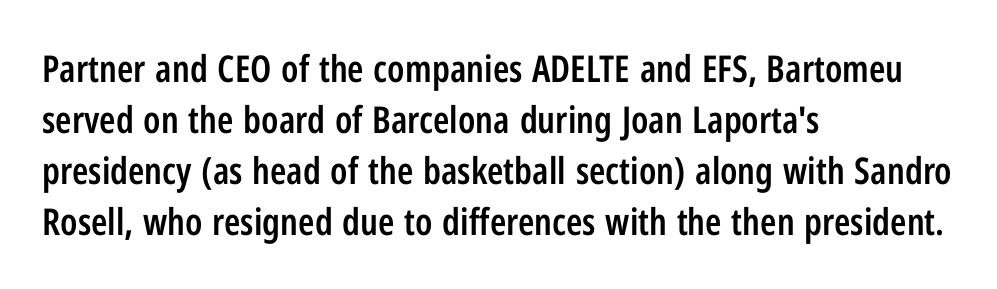
Q: Is the text bold? A: Semi-bold.
Q: Is the text italic (slanted)? A: No, it is upright.
Q: Is the typeface a serif or a sans-serif typeface? A: Sans-serif.
Q: Is the text underlined? A: No.
Q: How is the paragraph aligned? A: Left-aligned.
Q: Is the spacing between letters normal or unusually wide? A: Normal.
Q: Is the spacing between lines tight, normal or loose? A: Normal.
Q: Width (condensed, normal, or wide)? A: Condensed.
Q: Stroke contrast? A: Low.
Q: x-height? A: Medium.
Q: Monospaced? A: No.
